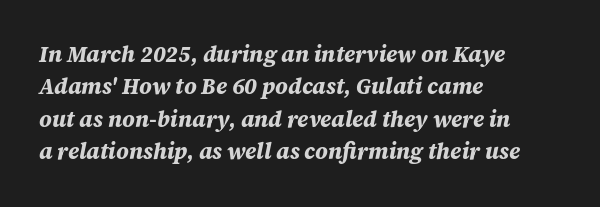
The image shows 22 px bold type, italic (leaning right); set left-aligned, normal line spacing (1.47x), normal letter spacing, not underlined.
